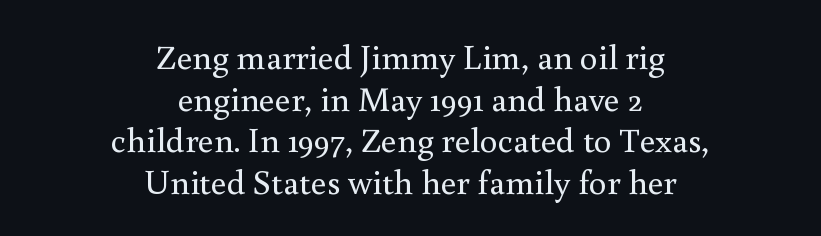
{"serif": "yes", "italic": "no", "bold": "no", "weight": "regular", "width": "normal", "stroke_contrast": "medium", "x_height": "small", "monospaced": "no", "underline": "no", "align": "center", "line_spacing_ratio": 1.19, "letter_spacing": "normal", "letter_spacing_em": 0.0, "glyph_px": 35}
